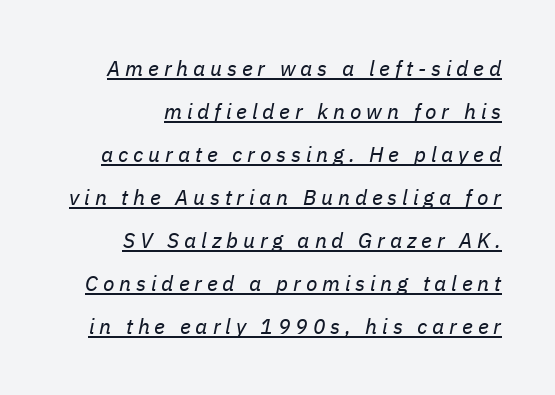
The image shows 21 px text type, italic (leaning right); set right-aligned, loose line spacing (2.05x), unusually wide letter spacing (+0.23 em), underlined.
